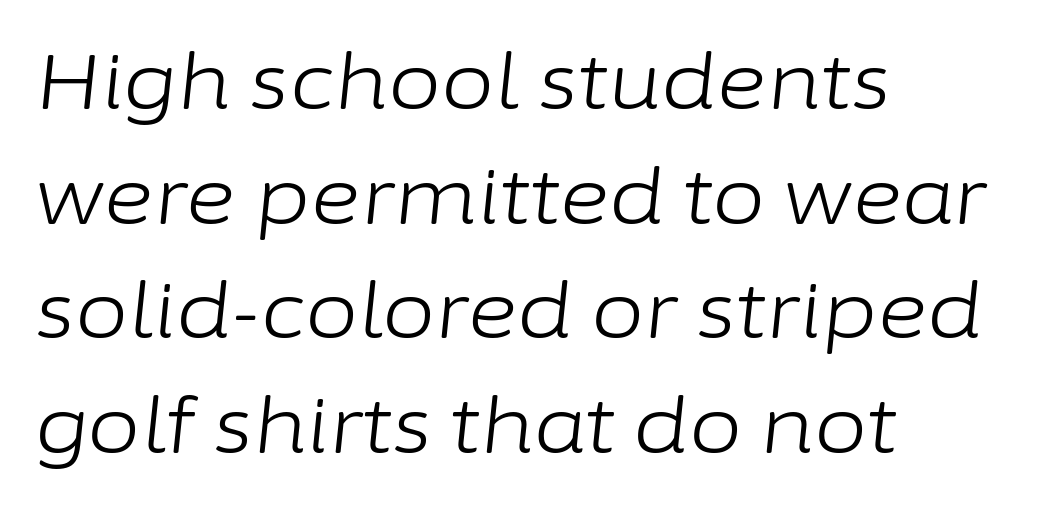
{"italic": "yes", "lean": "right", "slant_degrees": 6, "bold": "no", "weight": "light", "width": "normal", "stroke_contrast": "low", "x_height": "medium", "monospaced": "no", "underline": "no", "align": "left", "line_spacing": "normal", "line_spacing_ratio": 1.49, "letter_spacing": "normal", "letter_spacing_em": 0.0, "glyph_px": 77}
